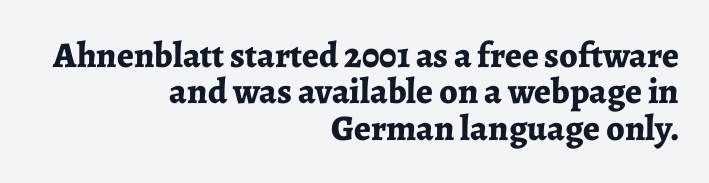
In CSS terms this would be text-align: right. Closely set lines give the paragraph a compact silhouette. The passage shown is typed in a proportional face where columns would drift. The characters look thick and weighty, a clear bold. Every stem runs plumb, perpendicular to the baseline.
